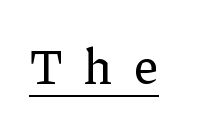
Q: Is the text italic (slanted)? A: No, it is upright.
Q: Is the typeface a serif or a sans-serif typeface? A: Serif.
Q: Is the text underlined? A: Yes.
Q: Is the spacing between letters normal or unusually wide? A: Unusually wide.
Q: Width (condensed, normal, or wide)? A: Normal.
Q: Stroke contrast? A: Low.
Q: x-height? A: Medium.
Q: Monospaced? A: No.
